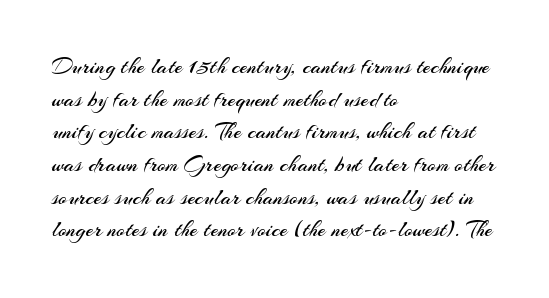
{"bold": "no", "underline": "no", "align": "left", "line_spacing": "normal", "line_spacing_ratio": 1.42, "letter_spacing": "normal", "letter_spacing_em": 0.0, "glyph_px": 23}
